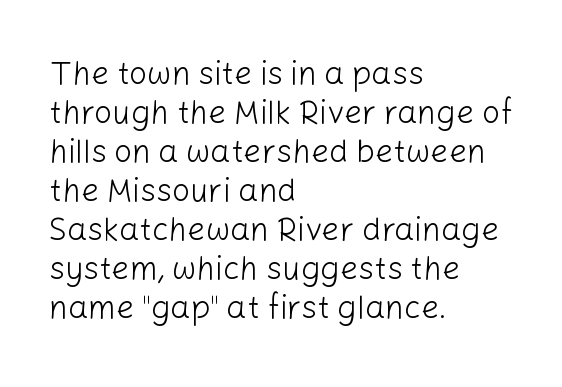
Descenders are the only things crossing below the line. Honestly, the letter spacing is just normal — you wouldn't notice it. The axis of the letterforms is exactly vertical. A light-to-regular cut is what we see here. Proportional: the letters do not fall into vertical columns.
